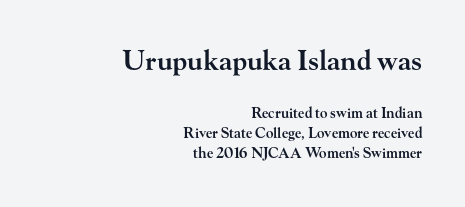
{"italic": "no", "bold": "semi", "underline": "no", "align": "right", "line_spacing": "normal", "line_spacing_ratio": 1.45, "letter_spacing": "normal", "letter_spacing_em": 0.0, "larger_block": "first", "size_ratio": 1.93, "glyph_px": 27}
